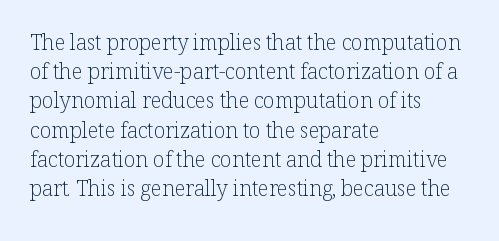
Tracking here is standard; glyphs follow each other at the usual distance. Heft: none added — not bold. These lines are set flush left with a ragged right edge. The letters stand straight up with perfectly vertical stems. Has an underline been added? It has not.
